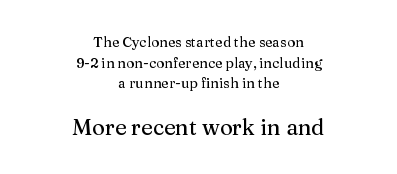
Q: Is the text italic (slanted)? A: No, it is upright.
Q: Is the text underlined? A: No.
Q: How is the paragraph aligned? A: Centered.
Q: Is the spacing between letters normal or unusually wide? A: Normal.
Q: Is the spacing between lines tight, normal or loose? A: Normal.
Q: Which block of text is set in a larger size, the first (top) or the second (bottom)? A: The second (bottom) one.
